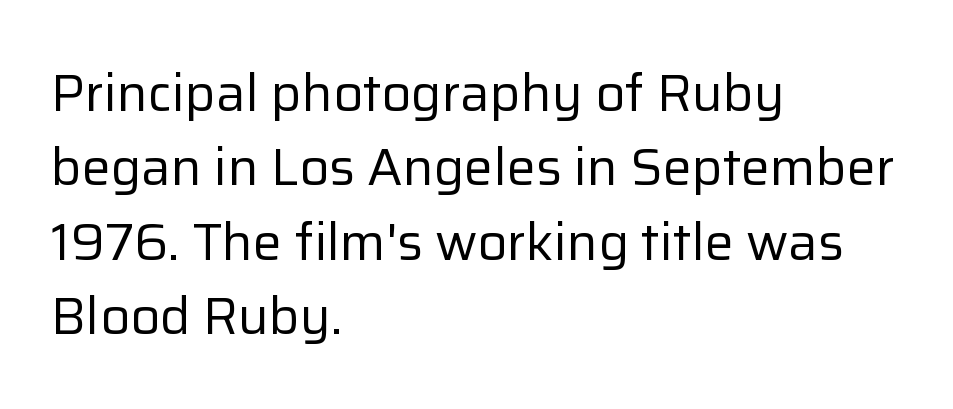
The image shows 52 px regular-weight sans-serif type, upright; set left-aligned, normal line spacing (1.43x), normal letter spacing, not underlined; low stroke contrast and a medium x-height.
